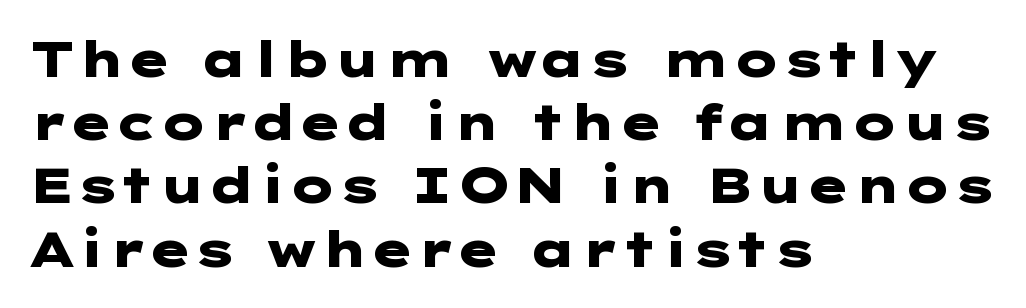
The image shows 49 px heavy, wide sans-serif type, upright; set left-aligned, normal line spacing (1.29x), normal letter spacing, not underlined; low stroke contrast and a medium x-height.
